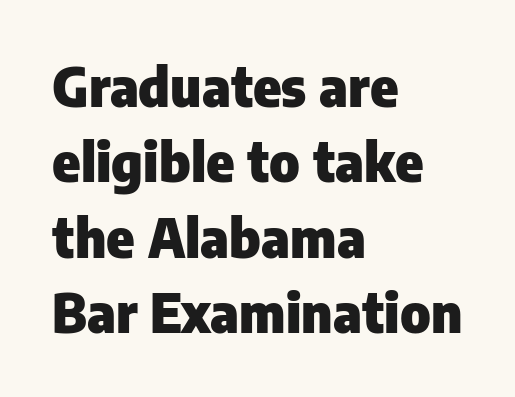
The image shows 53 px heavy sans-serif type, upright; set left-aligned, normal line spacing (1.42x), normal letter spacing, not underlined; low stroke contrast and a medium x-height.
